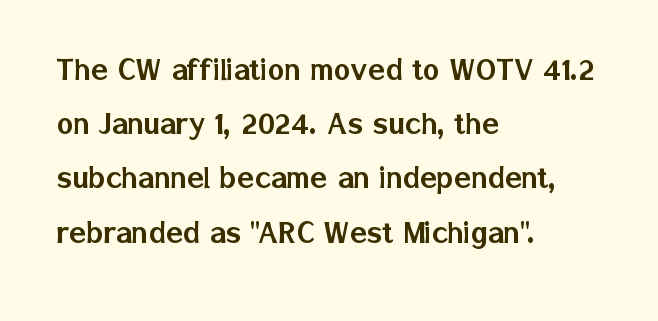
What's the leading like? Ordinary, nothing unusual. In terms of letterspacing, this is plain default setting. Is this a fixed-width face? No — the glyphs have proportional, varying widths. In CSS terms this would be text-align: left. A clean baseline with only descenders dipping below it. Check where the strokes stop: nothing finishes them off — pure sans.
